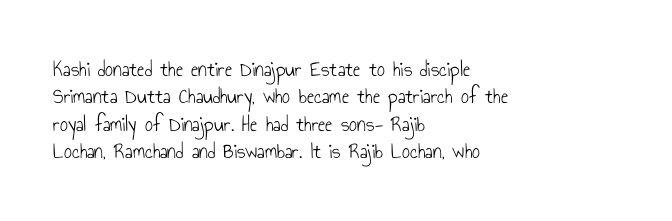
Counters stay open thanks to moderate or lighter strokes. All the whitespace from short lines collects on the right. Normally led — the rows are evenly, conventionally spaced. The glyphs are unaccompanied by any horizontal stroke below them.
